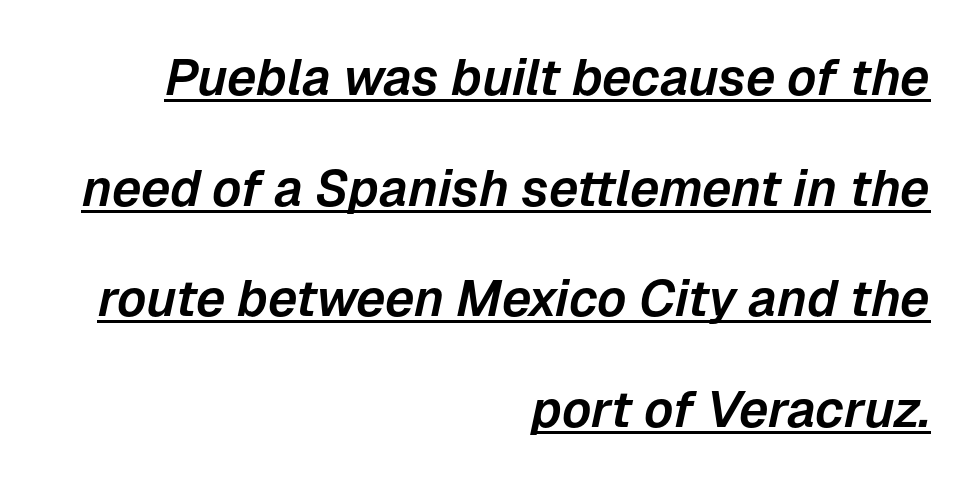
{"italic": "yes", "lean": "right", "slant_degrees": 12, "width": "normal", "stroke_contrast": "low", "x_height": "medium", "monospaced": "no", "underline": "yes", "align": "right", "line_spacing": "loose", "line_spacing_ratio": 2.17, "letter_spacing": "normal", "letter_spacing_em": 0.0, "glyph_px": 51}
